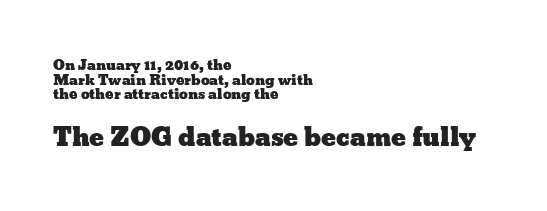
{"italic": "no", "underline": "no", "align": "left", "line_spacing": "tight", "line_spacing_ratio": 1.04, "letter_spacing": "normal", "letter_spacing_em": 0.0, "larger_block": "second", "size_ratio": 1.79, "glyph_px": 25}
